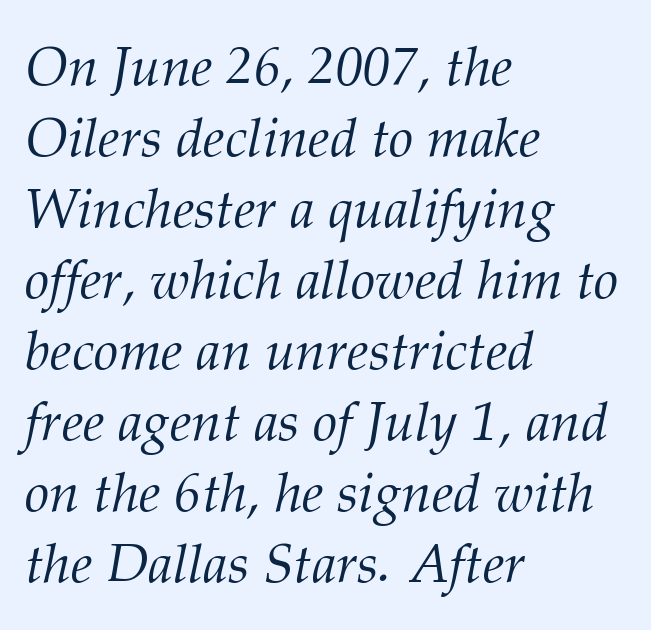
Q: Is the text bold? A: No.
Q: Is the text italic (slanted)? A: Yes, it leans right by about 12 degrees.
Q: Is the typeface a serif or a sans-serif typeface? A: Serif.
Q: Is the text underlined? A: No.
Q: How is the paragraph aligned? A: Left-aligned.
Q: Is the spacing between letters normal or unusually wide? A: Normal.
Q: Is the spacing between lines tight, normal or loose? A: Normal.
Q: Width (condensed, normal, or wide)? A: Normal.
Q: Stroke contrast? A: Medium.
Q: x-height? A: Medium.
Q: Monospaced? A: No.
